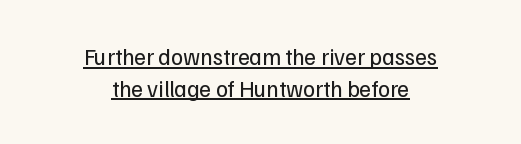
This sample uses plain, unmodified letter spacing. The paragraph shown floats in the horizontal middle. Underline: present. Stroke thickness stays within the range of a standard reading face or lighter.
